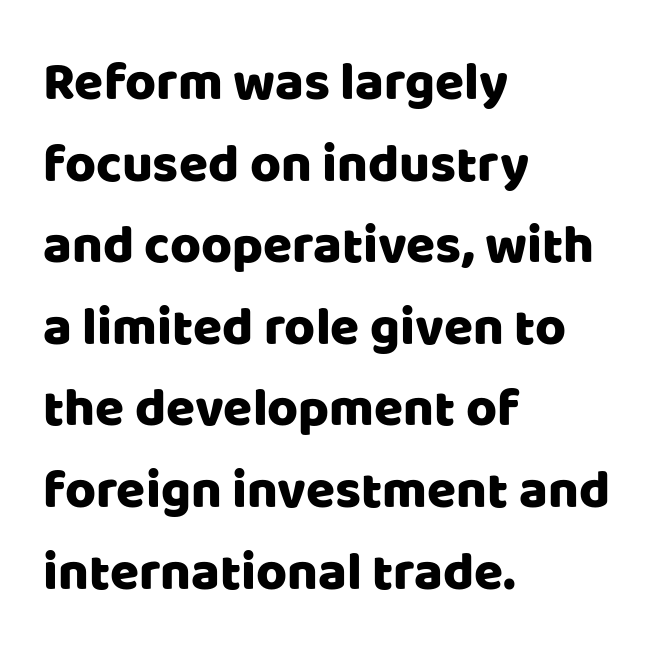
Q: Is the text italic (slanted)? A: No, it is upright.
Q: Is the typeface a serif or a sans-serif typeface? A: Sans-serif.
Q: Is the text underlined? A: No.
Q: How is the paragraph aligned? A: Left-aligned.
Q: Is the spacing between letters normal or unusually wide? A: Normal.
Q: Is the spacing between lines tight, normal or loose? A: Normal.
Q: Width (condensed, normal, or wide)? A: Normal.
Q: Stroke contrast? A: Low.
Q: x-height? A: Large.
Q: Monospaced? A: No.
